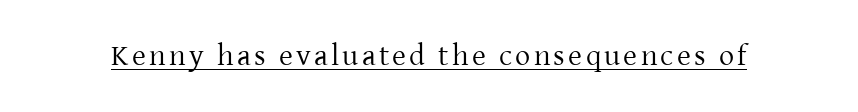
{"serif": "yes", "italic": "no", "bold": "no", "weight": "regular", "width": "normal", "stroke_contrast": "low", "x_height": "medium", "monospaced": "no", "underline": "yes", "glyph_px": 30}
